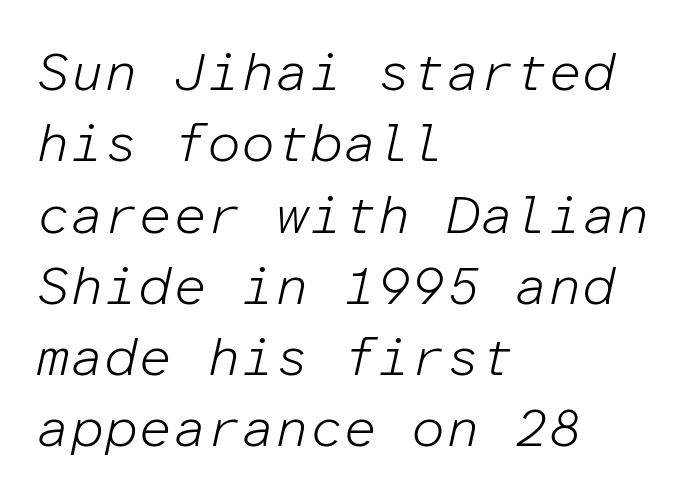
The image shows 54 px light type, italic (leaning right), monospaced; set left-aligned, normal line spacing (1.32x), normal letter spacing, not underlined; low stroke contrast and a medium x-height.
